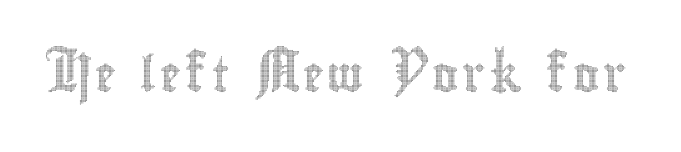
You can tell it's not italic because the verticals are truly vertical. Spacing verdict: proportional, widths tailored to each character. The area under the type is left untouched.
